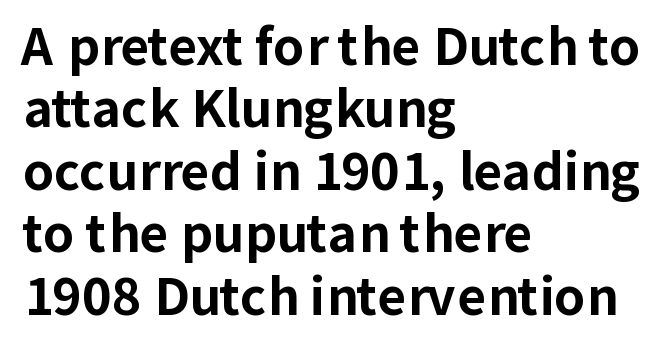
Q: Is the text bold? A: Yes.
Q: Is the text italic (slanted)? A: No, it is upright.
Q: Is the typeface a serif or a sans-serif typeface? A: Sans-serif.
Q: Is the text underlined? A: No.
Q: How is the paragraph aligned? A: Left-aligned.
Q: Is the spacing between letters normal or unusually wide? A: Normal.
Q: Is the spacing between lines tight, normal or loose? A: Normal.
Q: Width (condensed, normal, or wide)? A: Normal.
Q: Stroke contrast? A: Low.
Q: x-height? A: Medium.
Q: Monospaced? A: No.
